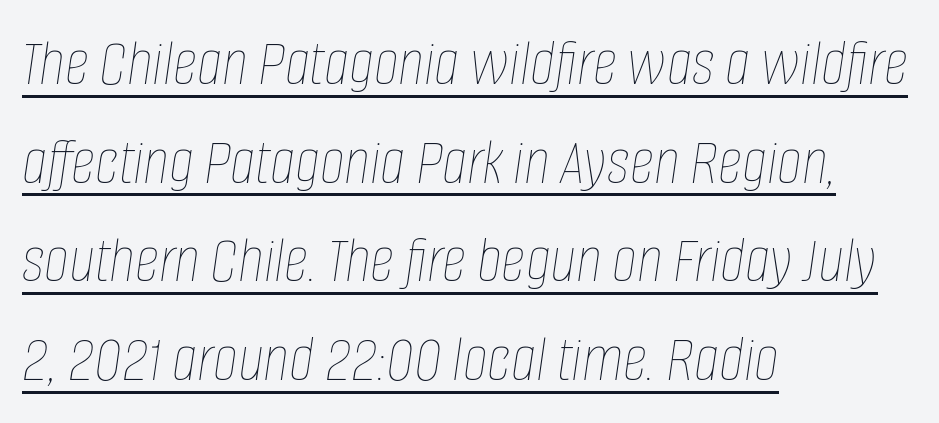
Q: Is the text bold? A: No.
Q: Is the text italic (slanted)? A: Yes, it leans right by about 8 degrees.
Q: Is the text underlined? A: Yes.
Q: How is the paragraph aligned? A: Left-aligned.
Q: Is the spacing between letters normal or unusually wide? A: Normal.
Q: Is the spacing between lines tight, normal or loose? A: Normal.
Q: Width (condensed, normal, or wide)? A: Condensed.
Q: Stroke contrast? A: Low.
Q: x-height? A: Large.
Q: Monospaced? A: No.
